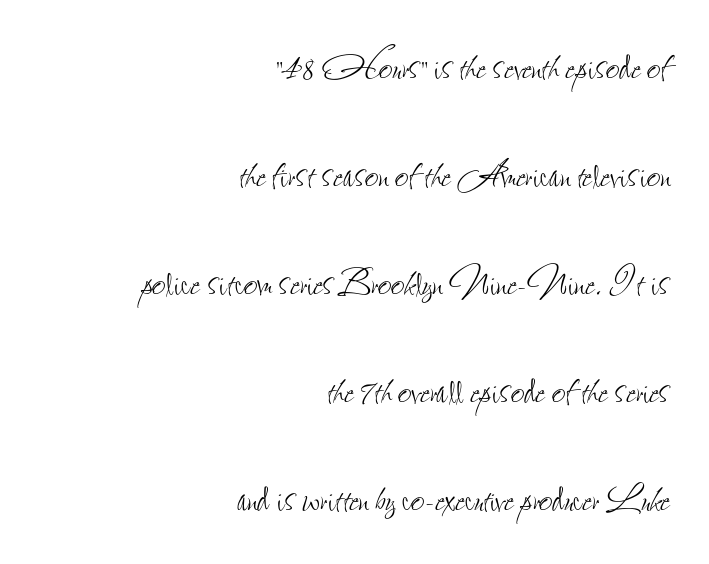
{"bold": "no", "weight": "thin", "width": "condensed", "stroke_contrast": "low", "x_height": "small", "monospaced": "no", "underline": "no", "align": "right", "line_spacing": "loose", "line_spacing_ratio": 2.25, "letter_spacing": "normal", "letter_spacing_em": 0.0, "glyph_px": 48}
